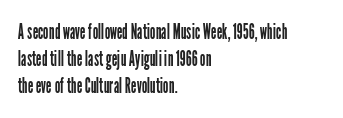
Q: Is the text bold? A: No.
Q: Is the text italic (slanted)? A: No, it is upright.
Q: Is the text underlined? A: No.
Q: How is the paragraph aligned? A: Left-aligned.
Q: Is the spacing between letters normal or unusually wide? A: Normal.
